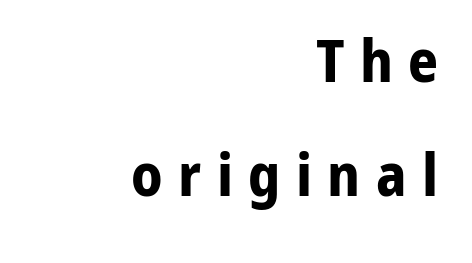
The image shows 59 px bold sans-serif type, upright; set right-aligned, loose line spacing (1.94x), unusually wide letter spacing (+0.26 em), not underlined; low stroke contrast and a medium x-height.
